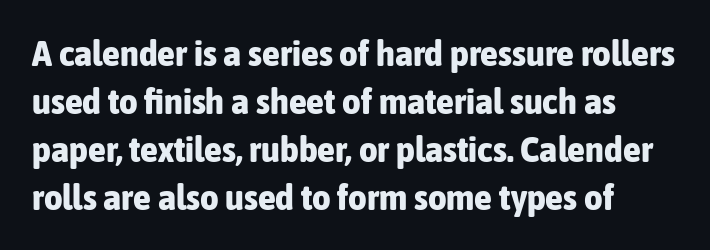
{"serif": "no", "italic": "no", "bold": "yes", "weight": "bold", "width": "condensed", "stroke_contrast": "low", "x_height": "medium", "monospaced": "no", "underline": "no", "line_spacing": "normal", "line_spacing_ratio": 1.33, "letter_spacing": "normal", "letter_spacing_em": 0.0, "glyph_px": 36}
